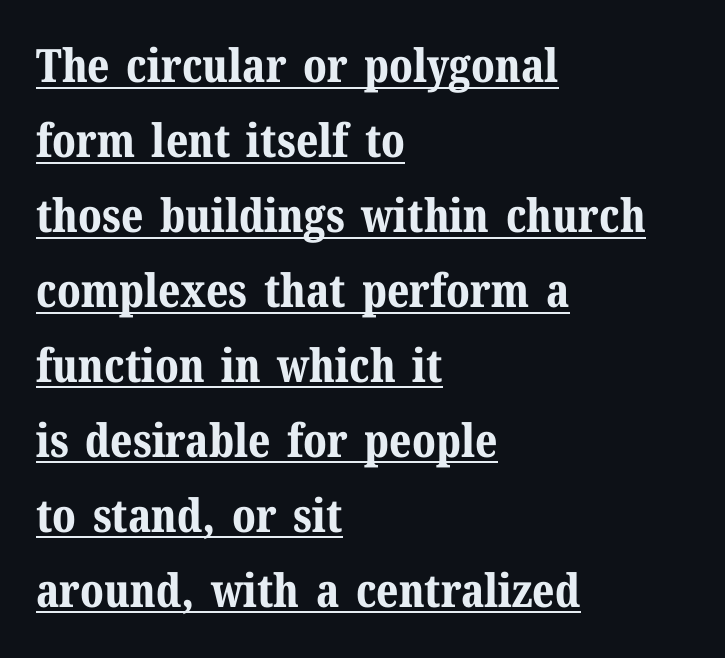
Q: Is the text bold? A: Yes.
Q: Is the text italic (slanted)? A: No, it is upright.
Q: Is the typeface a serif or a sans-serif typeface? A: Serif.
Q: Is the text underlined? A: Yes.
Q: How is the paragraph aligned? A: Left-aligned.
Q: Is the spacing between letters normal or unusually wide? A: Normal.
Q: Is the spacing between lines tight, normal or loose? A: Normal.
Q: Width (condensed, normal, or wide)? A: Normal.
Q: Stroke contrast? A: Medium.
Q: x-height? A: Medium.
Q: Monospaced? A: No.
